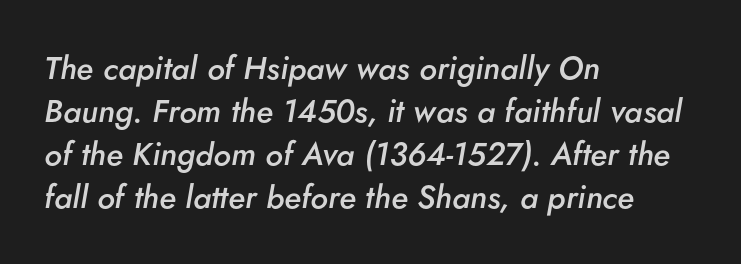
{"italic": "yes", "lean": "right", "slant_degrees": 5, "bold": "semi", "weight": "semibold", "width": "normal", "stroke_contrast": "low", "x_height": "small", "monospaced": "no", "underline": "no", "align": "left", "line_spacing": "normal", "line_spacing_ratio": 1.34, "letter_spacing": "normal", "letter_spacing_em": 0.0, "glyph_px": 32}
